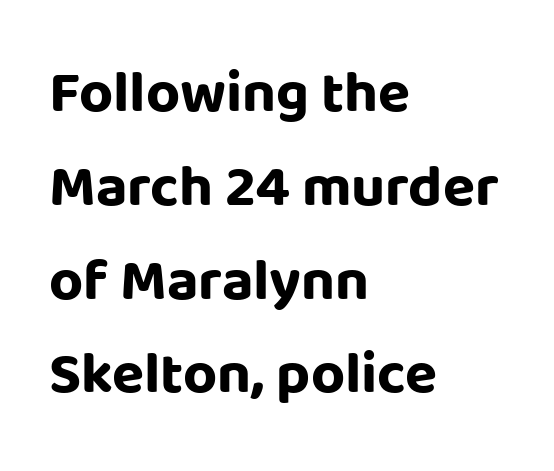
Q: Is the text bold? A: Yes.
Q: Is the text italic (slanted)? A: No, it is upright.
Q: Is the typeface a serif or a sans-serif typeface? A: Sans-serif.
Q: Is the text underlined? A: No.
Q: How is the paragraph aligned? A: Left-aligned.
Q: Is the spacing between letters normal or unusually wide? A: Normal.
Q: Is the spacing between lines tight, normal or loose? A: Normal.
Q: Width (condensed, normal, or wide)? A: Normal.
Q: Stroke contrast? A: Low.
Q: x-height? A: Large.
Q: Monospaced? A: No.
